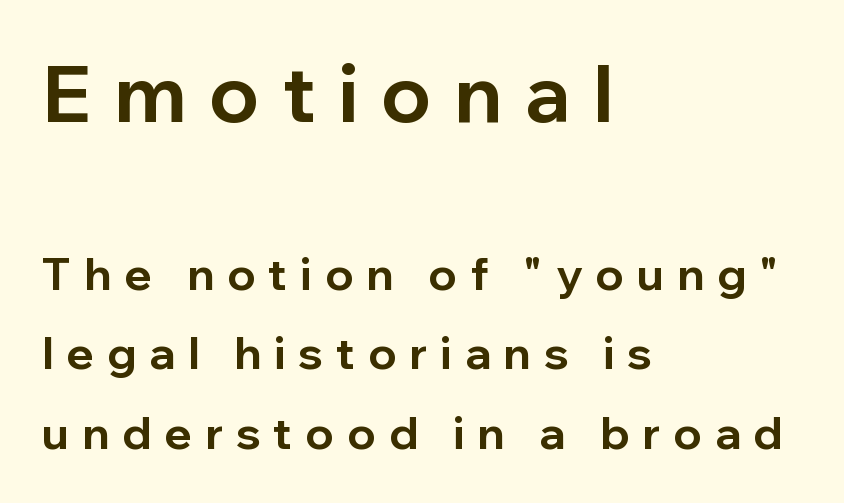
The image shows 79 px bold sans-serif type, upright; set left-aligned, line spacing 1.76x, unusually wide letter spacing (+0.29 em), not underlined; the first (top) block is 1.76x larger; low stroke contrast and a medium x-height.
